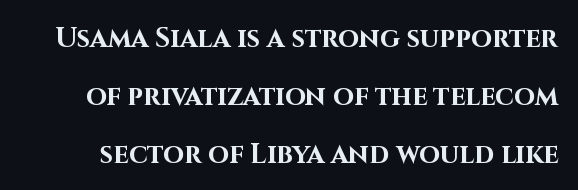
There is no visible air inserted between adjacent glyphs. Each glyph is drawn with heavy, bold strokes. The space beneath each line is pristine and unruled. The letters stand straight up with perfectly vertical stems.
